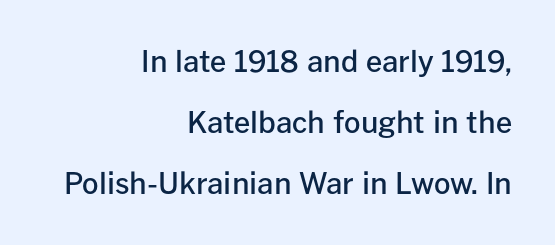
{"serif": "no", "italic": "no", "bold": "semi", "weight": "semibold", "width": "normal", "stroke_contrast": "low", "x_height": "medium", "monospaced": "no", "underline": "no", "align": "right", "line_spacing": "loose", "line_spacing_ratio": 2.11, "letter_spacing": "normal", "letter_spacing_em": 0.0, "glyph_px": 29}
